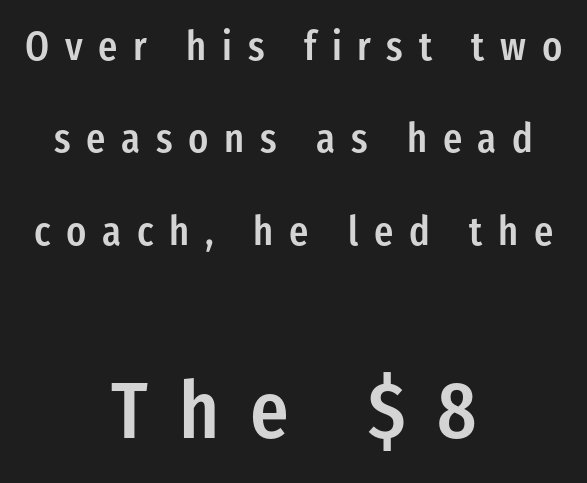
The image shows 80 px semibold, condensed sans-serif type, upright; set centered, loose line spacing (2.31x), unusually wide letter spacing (+0.39 em), not underlined; the second (bottom) block is 2.0x larger; low stroke contrast and a medium x-height.
